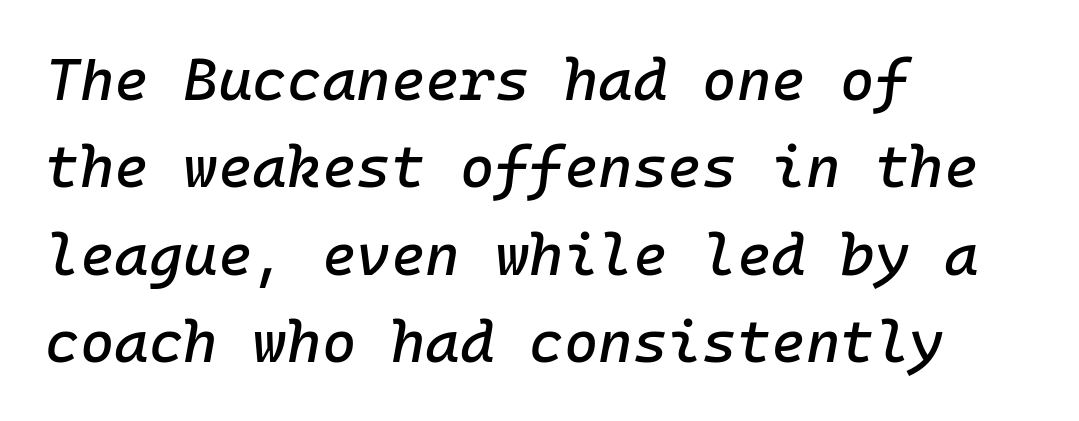
Descender tails drop into unmarked territory. A student would call this left alignment; a typographer would say flush left, rag right. Characters follow at the spacing the type designer built in. The rendering uses typewriter-style spacing with identical character cells.
